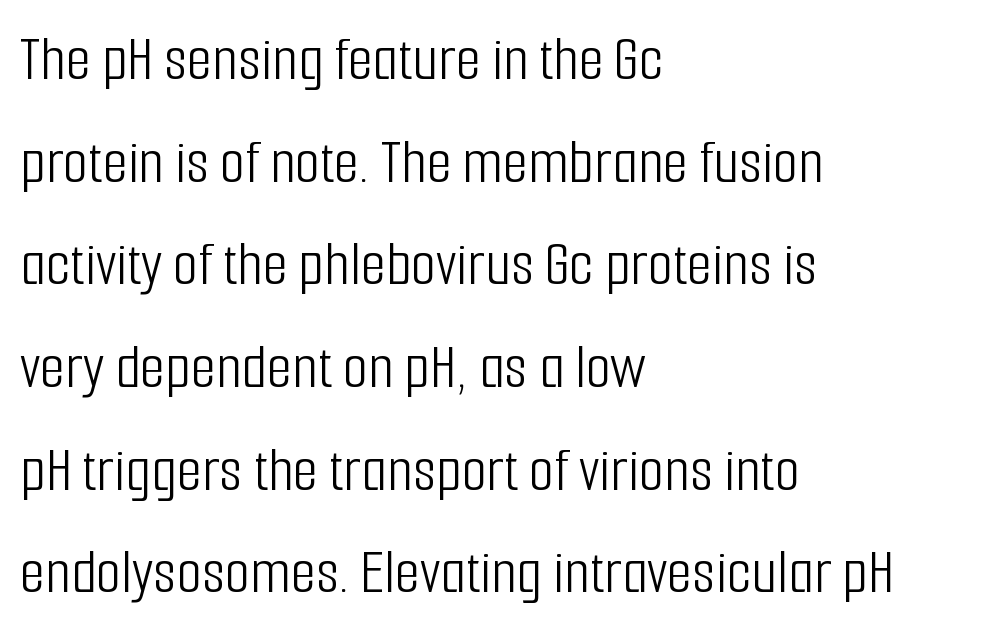
Compared with a typical body face, this is equally light or lighter still. Any mark beneath the type? The region is blank. Spacing verdict: proportional, widths tailored to each character. The block of text has a typical density, with ordinary space between rows.
